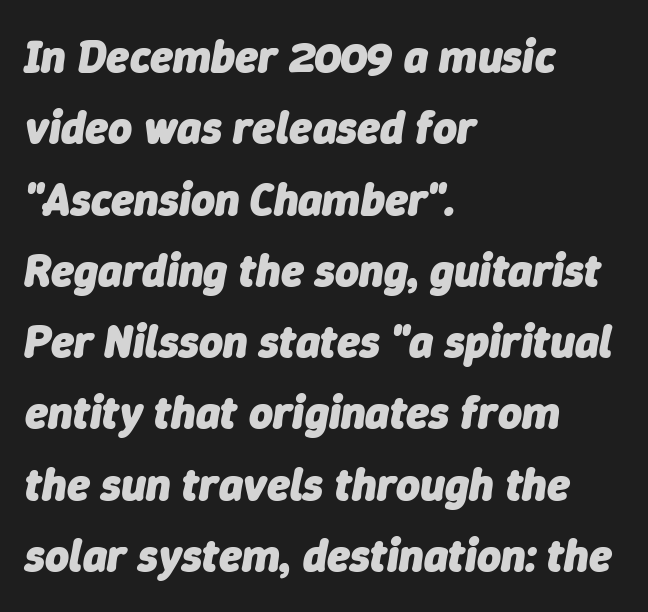
{"italic": "yes", "lean": "right", "slant_degrees": 9, "bold": "yes", "weight": "heavy", "width": "normal", "stroke_contrast": "low", "x_height": "medium", "monospaced": "no", "underline": "no", "align": "left", "line_spacing": "normal", "line_spacing_ratio": 1.55, "letter_spacing": "normal", "letter_spacing_em": 0.0, "glyph_px": 46}
